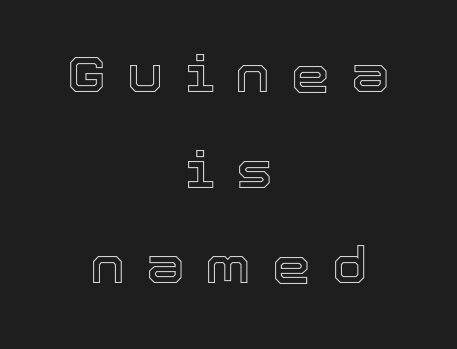
The image shows 49 px text type, upright; set centered, loose line spacing (1.95x), unusually wide letter spacing (+0.43 em), not underlined; a medium x-height.
